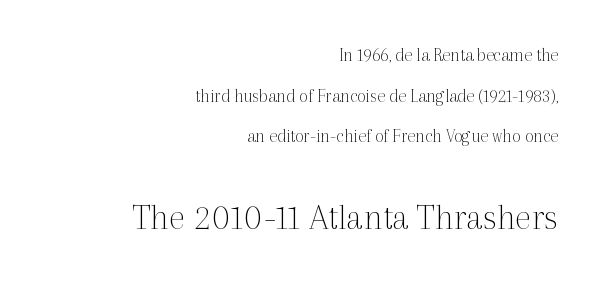
{"serif": "yes", "italic": "no", "bold": "no", "weight": "thin", "width": "normal", "x_height": "medium", "monospaced": "no", "underline": "no", "align": "right", "line_spacing": "loose", "line_spacing_ratio": 2.14, "letter_spacing": "normal", "letter_spacing_em": 0.0, "larger_block": "second", "size_ratio": 2.0, "glyph_px": 38}
